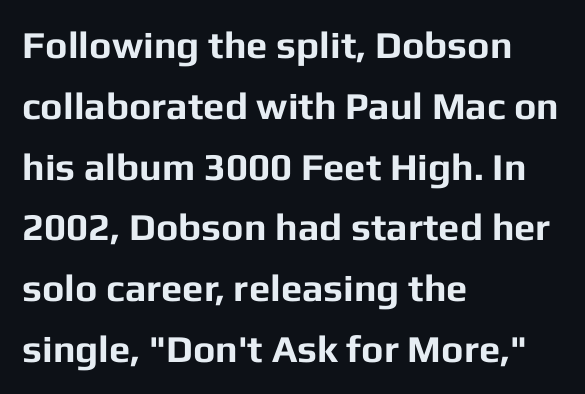
The string is rendered with underlining switched off. These lines are rendered in a variable-pitch font. Reading down the block, your eye returns to a fixed left position each line. In terms of letterspacing, this is plain default setting.
